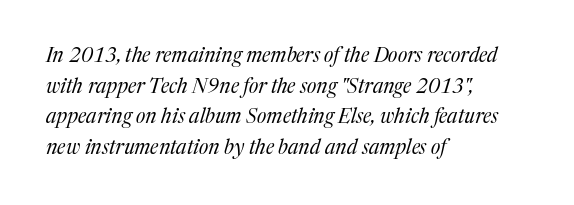
The image shows 20 px text type, italic (leaning right); set left-aligned, normal line spacing (1.53x), normal letter spacing, not underlined.
